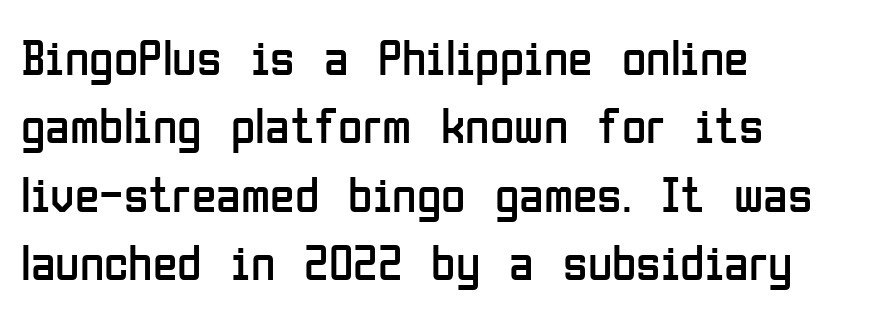
Q: Is the text bold? A: No.
Q: Is the text italic (slanted)? A: No, it is upright.
Q: Is the typeface a serif or a sans-serif typeface? A: Sans-serif.
Q: Is the text underlined? A: No.
Q: How is the paragraph aligned? A: Left-aligned.
Q: Is the spacing between letters normal or unusually wide? A: Normal.
Q: Is the spacing between lines tight, normal or loose? A: Normal.
Q: Width (condensed, normal, or wide)? A: Condensed.
Q: Stroke contrast? A: Low.
Q: x-height? A: Medium.
Q: Monospaced? A: No.
